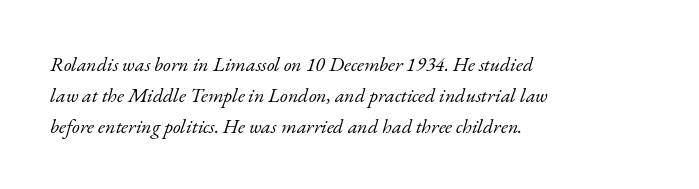
Q: Is the text bold? A: No.
Q: Is the text italic (slanted)? A: Yes, it leans right by about 17 degrees.
Q: Is the text underlined? A: No.
Q: How is the paragraph aligned? A: Left-aligned.
Q: Is the spacing between letters normal or unusually wide? A: Normal.
Q: Is the spacing between lines tight, normal or loose? A: Normal.
